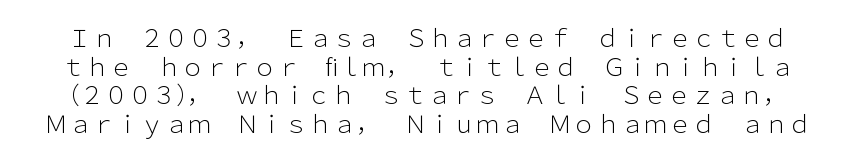
{"italic": "no", "bold": "no", "underline": "no", "line_spacing_ratio": 1.19, "letter_spacing": "normal", "letter_spacing_em": 0.0, "glyph_px": 24}
